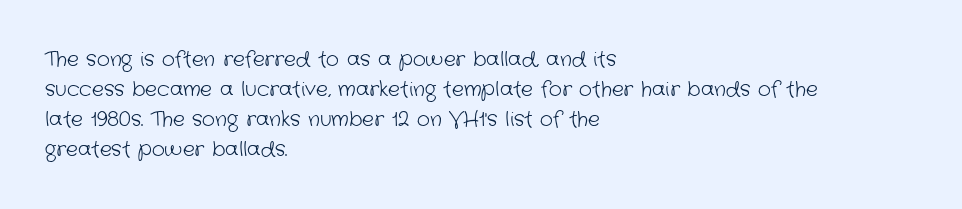
{"bold": "no", "underline": "no", "align": "left", "line_spacing": "normal", "line_spacing_ratio": 1.5, "letter_spacing": "normal", "letter_spacing_em": 0.0, "glyph_px": 20}
